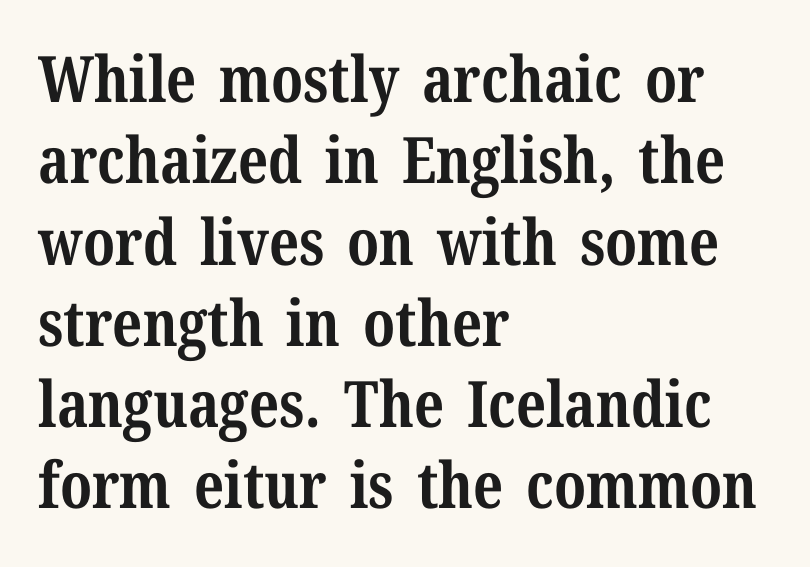
The image shows 64 px bold serif type, upright; set left-aligned, normal line spacing (1.27x), normal letter spacing, not underlined; medium stroke contrast and a medium x-height.
